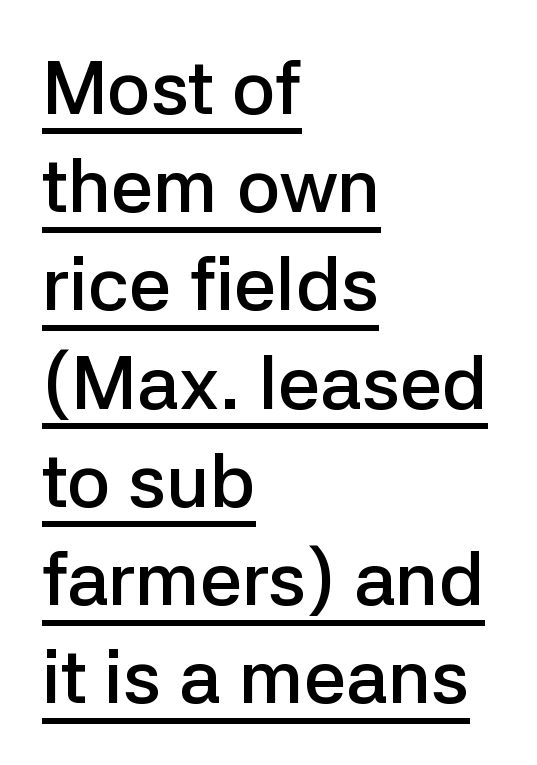
Q: Is the text bold? A: Semi-bold.
Q: Is the text italic (slanted)? A: No, it is upright.
Q: Is the typeface a serif or a sans-serif typeface? A: Sans-serif.
Q: Is the text underlined? A: Yes.
Q: How is the paragraph aligned? A: Left-aligned.
Q: Is the spacing between letters normal or unusually wide? A: Normal.
Q: Is the spacing between lines tight, normal or loose? A: Normal.
Q: Width (condensed, normal, or wide)? A: Normal.
Q: Stroke contrast? A: Low.
Q: x-height? A: Medium.
Q: Monospaced? A: No.
